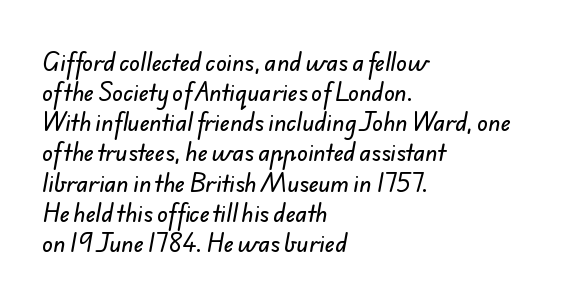
Rows of type keep a routine distance in the vertical direction. A typesetter would call this zero additional tracking. Leftover space on each line is placed entirely after the last word. Descenders are the only things crossing below the line.
